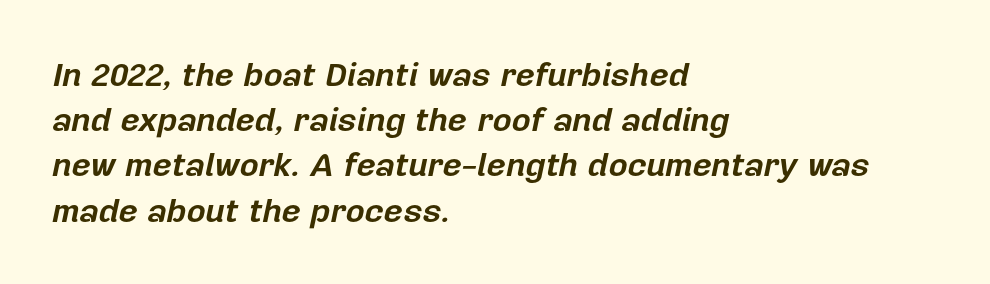
Q: Is the text bold? A: Yes.
Q: Is the text italic (slanted)? A: Yes, it leans right by about 12 degrees.
Q: Is the text underlined? A: No.
Q: How is the paragraph aligned? A: Left-aligned.
Q: Is the spacing between letters normal or unusually wide? A: Normal.
Q: Is the spacing between lines tight, normal or loose? A: Normal.
Q: Width (condensed, normal, or wide)? A: Normal.
Q: Stroke contrast? A: Low.
Q: x-height? A: Medium.
Q: Monospaced? A: No.
